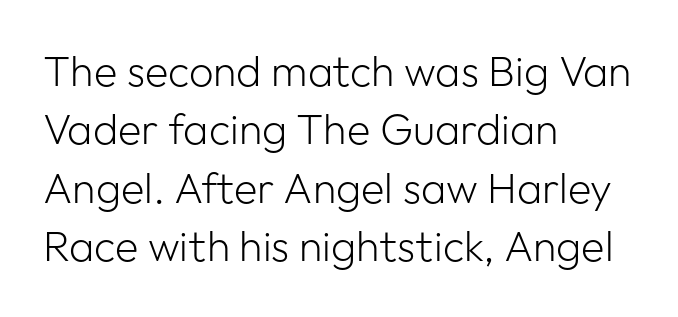
Q: Is the text bold? A: No.
Q: Is the text italic (slanted)? A: No, it is upright.
Q: Is the typeface a serif or a sans-serif typeface? A: Sans-serif.
Q: Is the text underlined? A: No.
Q: How is the paragraph aligned? A: Left-aligned.
Q: Is the spacing between letters normal or unusually wide? A: Normal.
Q: Is the spacing between lines tight, normal or loose? A: Normal.
Q: Width (condensed, normal, or wide)? A: Normal.
Q: Stroke contrast? A: Low.
Q: x-height? A: Medium.
Q: Monospaced? A: No.
